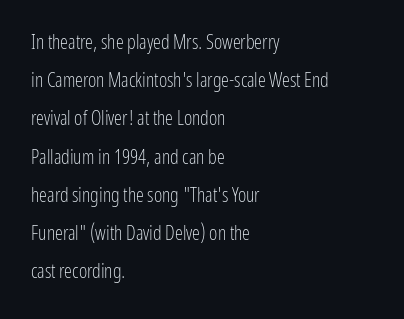
The image shows 20 px text type, upright; set left-aligned, loose line spacing (1.91x), normal letter spacing, not underlined.
